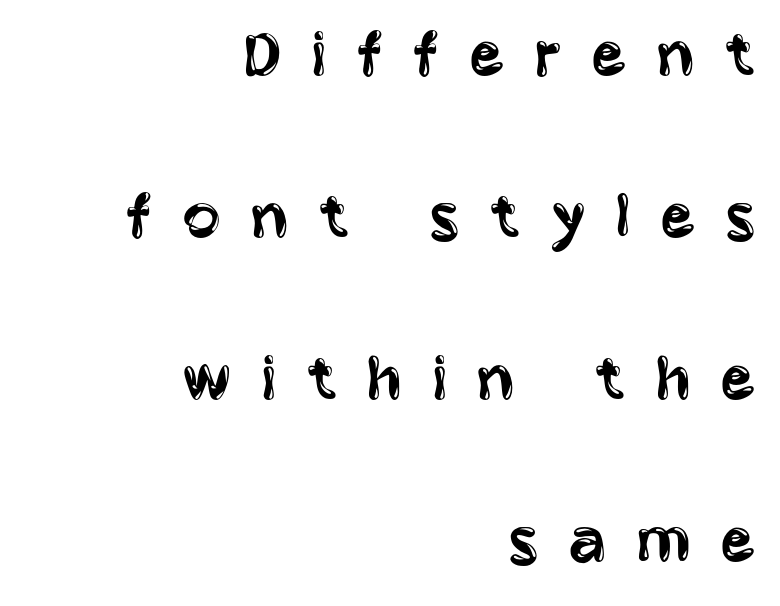
{"serif": "no", "italic": "no", "bold": "no", "weight": "regular", "width": "condensed", "stroke_contrast": "low", "x_height": "large", "monospaced": "no", "underline": "no", "align": "right", "line_spacing": "loose", "line_spacing_ratio": 2.28, "letter_spacing": "wide", "letter_spacing_em": 0.41, "glyph_px": 71}
